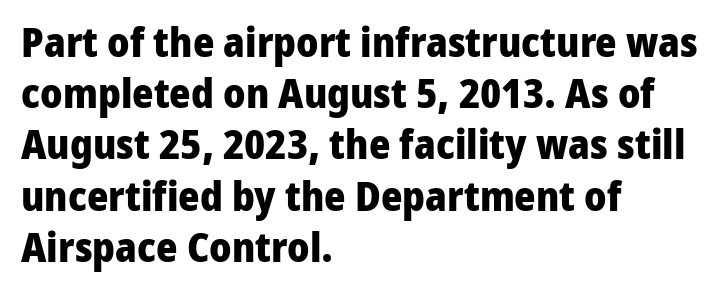
{"serif": "no", "italic": "no", "bold": "yes", "weight": "heavy", "width": "normal", "stroke_contrast": "low", "x_height": "medium", "monospaced": "no", "underline": "no", "align": "left", "line_spacing": "normal", "line_spacing_ratio": 1.25, "letter_spacing": "normal", "letter_spacing_em": 0.0, "glyph_px": 41}
